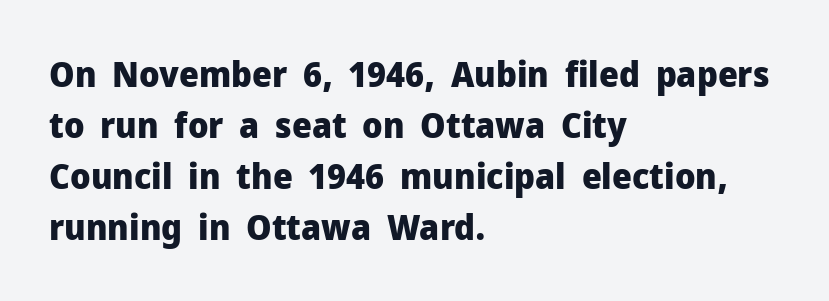
Q: Is the text bold? A: Yes.
Q: Is the text italic (slanted)? A: No, it is upright.
Q: Is the typeface a serif or a sans-serif typeface? A: Sans-serif.
Q: Is the text underlined? A: No.
Q: How is the paragraph aligned? A: Left-aligned.
Q: Is the spacing between letters normal or unusually wide? A: Normal.
Q: Is the spacing between lines tight, normal or loose? A: Normal.
Q: Width (condensed, normal, or wide)? A: Normal.
Q: Stroke contrast? A: Low.
Q: x-height? A: Medium.
Q: Monospaced? A: No.
